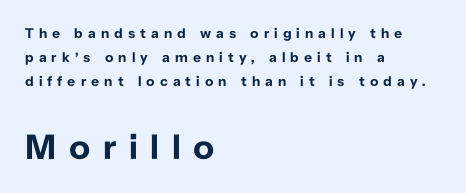
The type family on display is of the sans-serif kind. This rendering widens character spacing well past its baseline value. Strokes here are thick enough to call this a true bold. The face used here is proportionally spaced, like ordinary book or web type. Teacher's note: observe the even left margin — that is flush-left alignment. The baseline area is clear.
